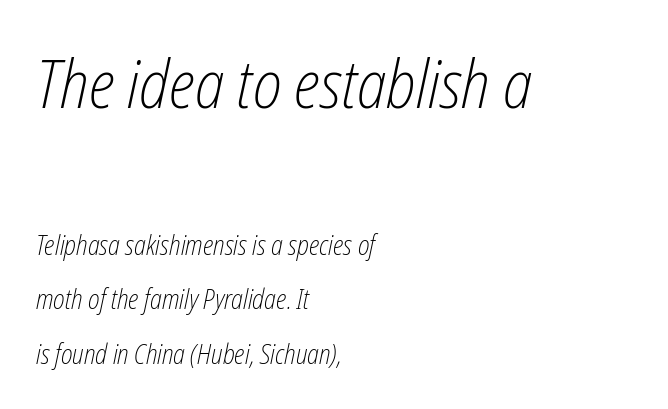
The image shows 67 px light, condensed type, italic (leaning right); set left-aligned, loose line spacing (2.03x), normal letter spacing, not underlined; the first (top) block is 2.48x larger; low stroke contrast and a medium x-height.
